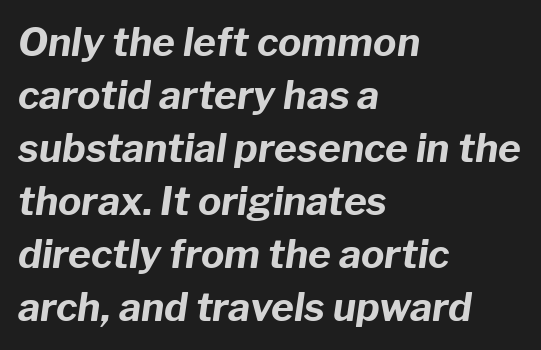
{"italic": "yes", "lean": "right", "slant_degrees": 8, "bold": "yes", "weight": "bold", "width": "normal", "stroke_contrast": "low", "x_height": "medium", "monospaced": "no", "underline": "no", "align": "left", "line_spacing": "normal", "line_spacing_ratio": 1.36, "letter_spacing": "normal", "letter_spacing_em": 0.0, "glyph_px": 39}
